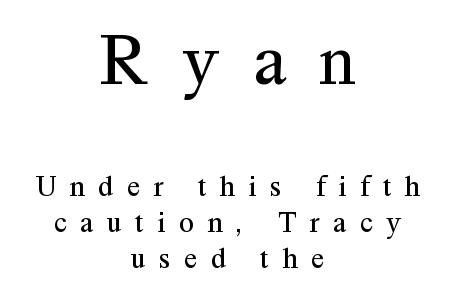
Q: Is the text bold? A: No.
Q: Is the text italic (slanted)? A: No, it is upright.
Q: Is the typeface a serif or a sans-serif typeface? A: Serif.
Q: Is the text underlined? A: No.
Q: How is the paragraph aligned? A: Centered.
Q: Is the spacing between letters normal or unusually wide? A: Unusually wide.
Q: Which block of text is set in a larger size, the first (top) or the second (bottom)? A: The first (top) one.
Q: Width (condensed, normal, or wide)? A: Normal.
Q: Stroke contrast? A: Medium.
Q: x-height? A: Medium.
Q: Monospaced? A: No.
